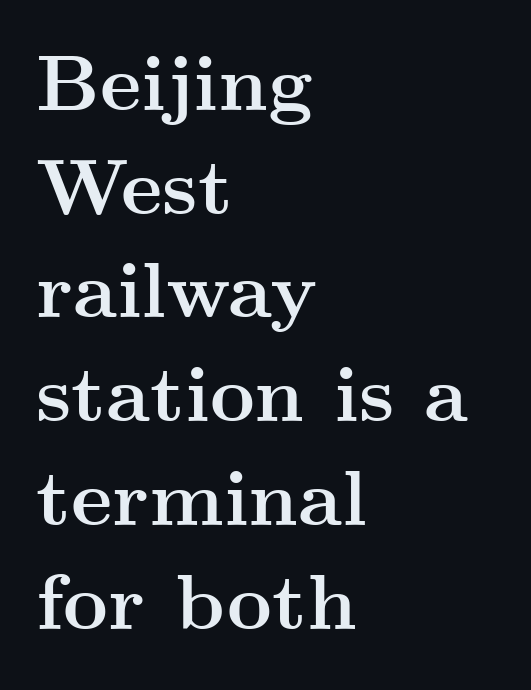
{"serif": "yes", "italic": "no", "bold": "yes", "weight": "semibold", "width": "wide", "stroke_contrast": "medium", "x_height": "small", "monospaced": "no", "underline": "no", "align": "left", "line_spacing": "normal", "line_spacing_ratio": 1.33, "letter_spacing": "normal", "letter_spacing_em": 0.0, "glyph_px": 78}
